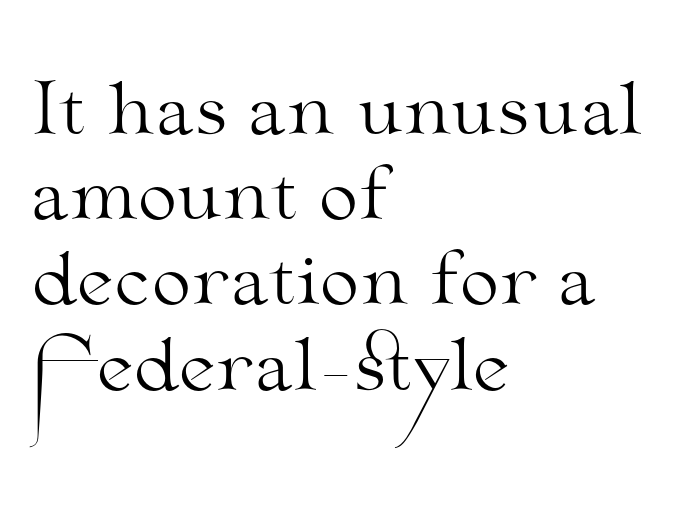
{"serif": "yes", "italic": "no", "bold": "no", "weight": "light", "width": "wide", "stroke_contrast": "medium", "x_height": "small", "monospaced": "no", "underline": "no", "align": "left", "line_spacing_ratio": 1.2, "letter_spacing": "normal", "letter_spacing_em": 0.0, "glyph_px": 71}
